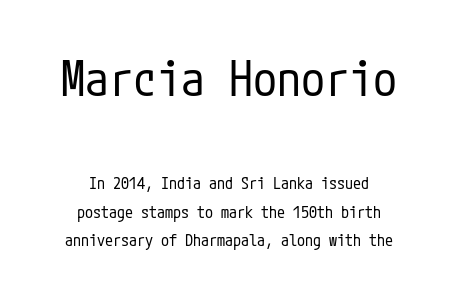
The image shows 48 px regular-weight, condensed sans-serif type, upright; set centered, line spacing 1.8x, normal letter spacing, not underlined; the first (top) block is 3.0x larger; low stroke contrast and a medium x-height.
